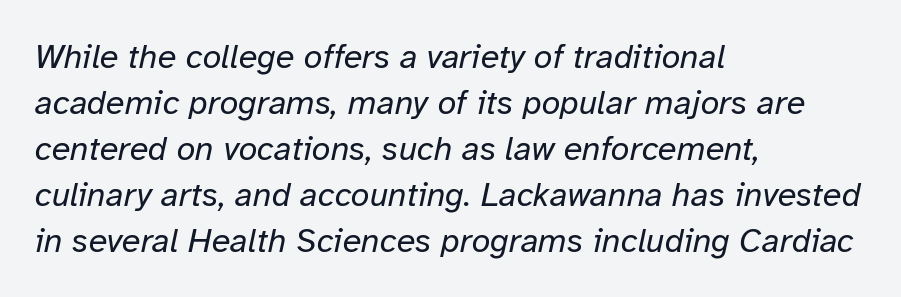
{"italic": "yes", "lean": "right", "slant_degrees": 12, "bold": "no", "weight": "regular", "width": "normal", "stroke_contrast": "low", "x_height": "medium", "monospaced": "no", "underline": "no", "align": "left", "line_spacing": "normal", "line_spacing_ratio": 1.35, "letter_spacing": "normal", "letter_spacing_em": 0.0, "glyph_px": 34}
